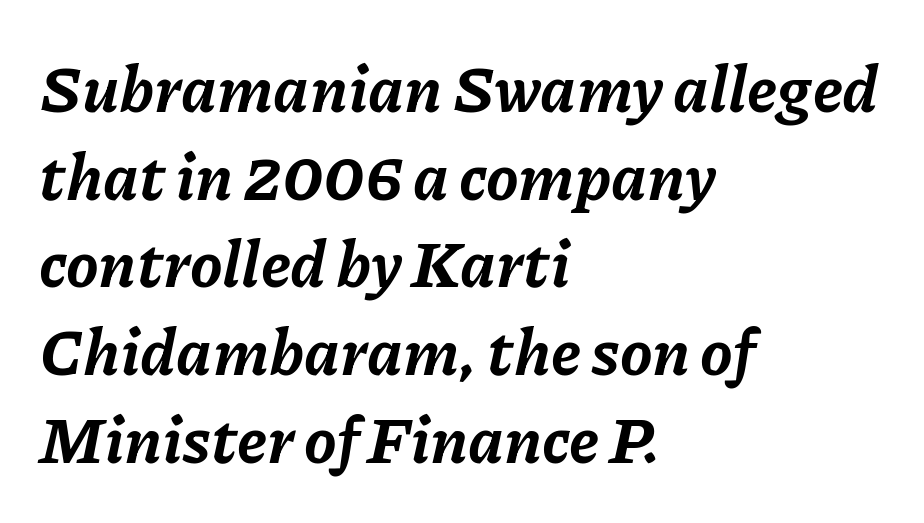
The image shows 65 px bold type, italic (leaning right); set left-aligned, normal line spacing (1.35x), normal letter spacing, not underlined; low stroke contrast and a medium x-height.
